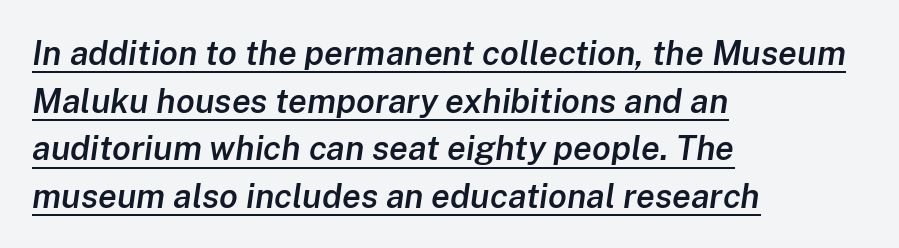
The image shows 34 px semibold type, italic (leaning right); set left-aligned, normal line spacing (1.4x), normal letter spacing, underlined; low stroke contrast and a medium x-height.
